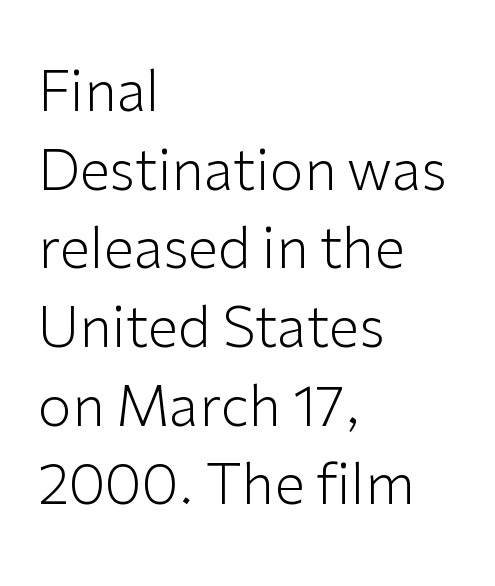
The image shows 55 px light sans-serif type, upright; set left-aligned, normal line spacing (1.43x), normal letter spacing, not underlined; low stroke contrast and a medium x-height.
